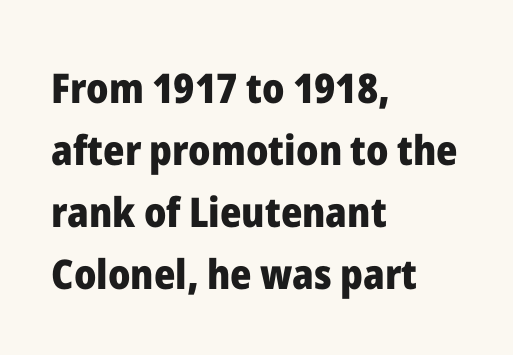
Q: Is the text bold? A: Yes.
Q: Is the text italic (slanted)? A: No, it is upright.
Q: Is the typeface a serif or a sans-serif typeface? A: Sans-serif.
Q: Is the text underlined? A: No.
Q: How is the paragraph aligned? A: Left-aligned.
Q: Is the spacing between letters normal or unusually wide? A: Normal.
Q: Is the spacing between lines tight, normal or loose? A: Normal.
Q: Width (condensed, normal, or wide)? A: Normal.
Q: Stroke contrast? A: Low.
Q: x-height? A: Medium.
Q: Monospaced? A: No.
